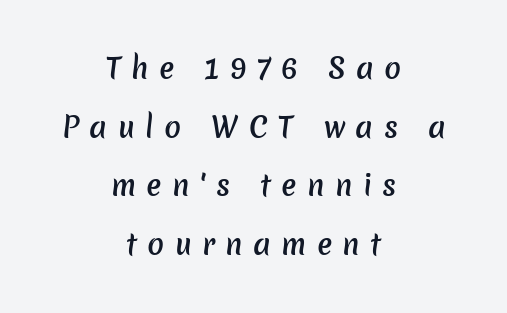
Q: Is the text bold? A: Semi-bold.
Q: Is the typeface a serif or a sans-serif typeface? A: Sans-serif.
Q: Is the text underlined? A: No.
Q: How is the paragraph aligned? A: Centered.
Q: Is the spacing between letters normal or unusually wide? A: Unusually wide.
Q: Is the spacing between lines tight, normal or loose? A: Loose.
Q: Width (condensed, normal, or wide)? A: Normal.
Q: Stroke contrast? A: Low.
Q: x-height? A: Medium.
Q: Monospaced? A: No.
